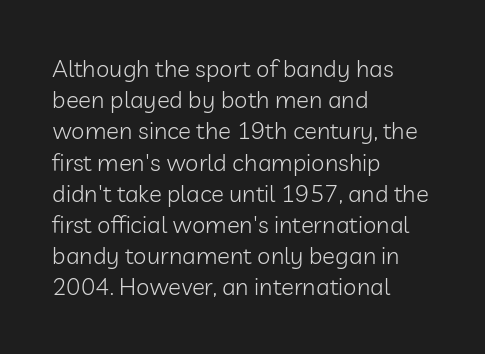
{"italic": "no", "bold": "no", "underline": "no", "align": "left", "line_spacing": "normal", "line_spacing_ratio": 1.3, "letter_spacing": "normal", "letter_spacing_em": 0.0, "glyph_px": 24}
